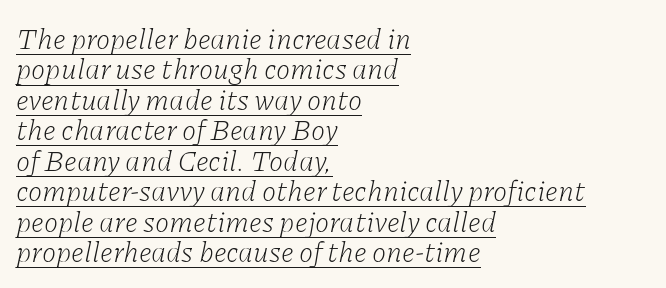
{"serif": "yes", "italic": "yes", "lean": "right", "slant_degrees": 11, "bold": "no", "weight": "light", "width": "normal", "stroke_contrast": "low", "x_height": "medium", "monospaced": "no", "underline": "yes", "align": "left", "line_spacing": "tight", "line_spacing_ratio": 1.05, "letter_spacing": "normal", "letter_spacing_em": 0.0, "glyph_px": 29}
